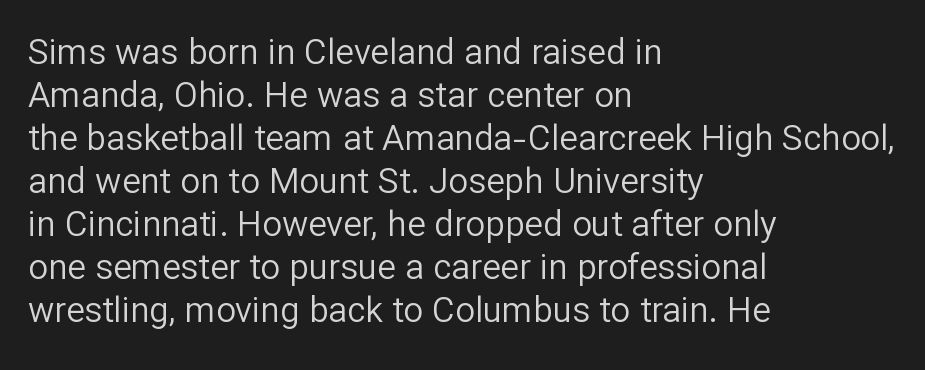
Q: Is the text bold? A: No.
Q: Is the text italic (slanted)? A: No, it is upright.
Q: Is the typeface a serif or a sans-serif typeface? A: Sans-serif.
Q: Is the text underlined? A: No.
Q: How is the paragraph aligned? A: Left-aligned.
Q: Is the spacing between letters normal or unusually wide? A: Normal.
Q: Width (condensed, normal, or wide)? A: Normal.
Q: Stroke contrast? A: Low.
Q: x-height? A: Medium.
Q: Monospaced? A: No.
